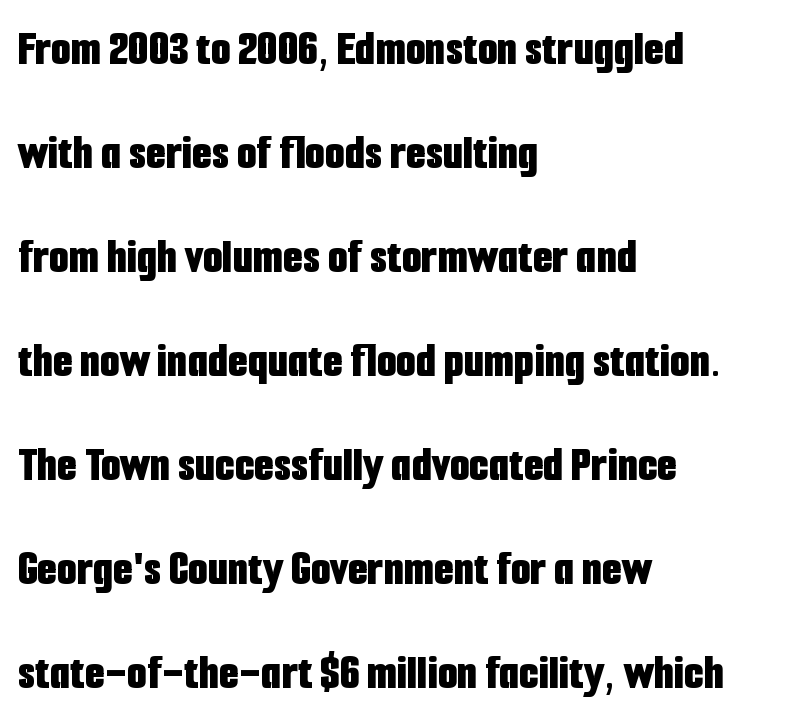
Successive baselines arrive slowly, with a big drop between each. This rendering features lettering with no underline. Does the lettering tilt? It doesn't — this is upright. A classic flush-left, rag-right setting is used for this passage. What stands out about the letter spacing? Nothing — it is the standard amount. Proportional: the letters do not fall into vertical columns.
